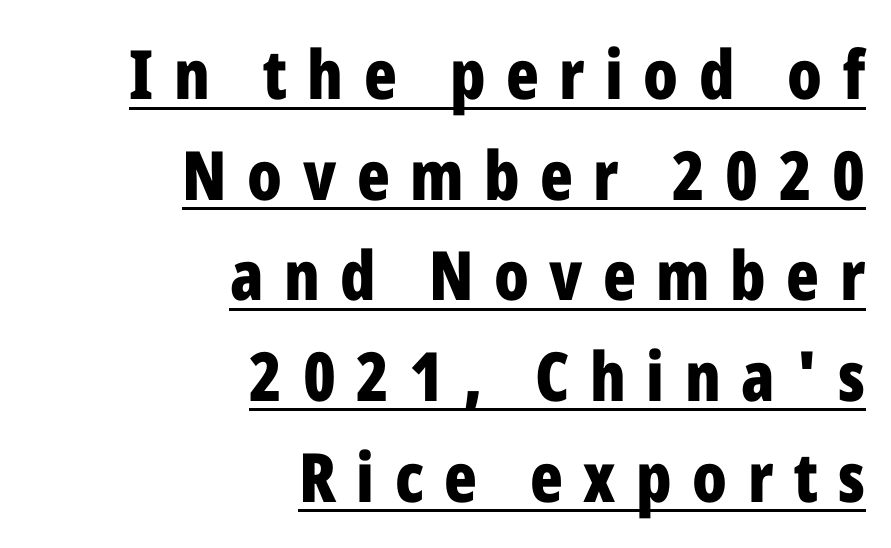
Stroke thickness is high; the sample reads as a true bold. Someone cranked the tracking dial way up on this one. Does the lettering tilt? It doesn't — this is upright. If you measured baseline to baseline, you'd find a middling distance. Notice how a bar underscores the lettering throughout. These lines stack with their right ends in a neat column.
